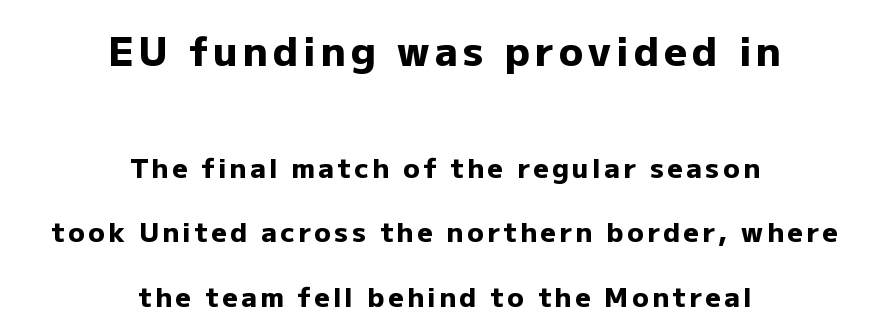
Q: Is the text bold? A: Yes.
Q: Is the text italic (slanted)? A: No, it is upright.
Q: Is the typeface a serif or a sans-serif typeface? A: Sans-serif.
Q: Is the text underlined? A: No.
Q: How is the paragraph aligned? A: Centered.
Q: Is the spacing between lines tight, normal or loose? A: Loose.
Q: Which block of text is set in a larger size, the first (top) or the second (bottom)? A: The first (top) one.
Q: Width (condensed, normal, or wide)? A: Normal.
Q: Stroke contrast? A: Low.
Q: x-height? A: Medium.
Q: Monospaced? A: No.
